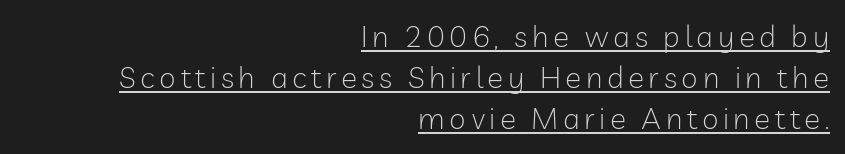
Q: Is the text bold? A: No.
Q: Is the text italic (slanted)? A: No, it is upright.
Q: Is the typeface a serif or a sans-serif typeface? A: Sans-serif.
Q: Is the text underlined? A: Yes.
Q: How is the paragraph aligned? A: Right-aligned.
Q: Is the spacing between lines tight, normal or loose? A: Normal.
Q: Width (condensed, normal, or wide)? A: Normal.
Q: Stroke contrast? A: Low.
Q: x-height? A: Medium.
Q: Monospaced? A: No.
